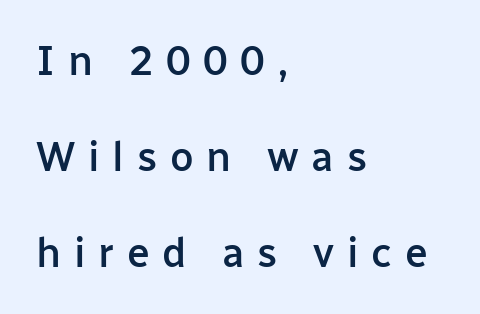
Q: Is the text bold? A: Semi-bold.
Q: Is the text italic (slanted)? A: No, it is upright.
Q: Is the typeface a serif or a sans-serif typeface? A: Sans-serif.
Q: Is the text underlined? A: No.
Q: How is the paragraph aligned? A: Left-aligned.
Q: Is the spacing between letters normal or unusually wide? A: Unusually wide.
Q: Is the spacing between lines tight, normal or loose? A: Loose.
Q: Width (condensed, normal, or wide)? A: Normal.
Q: Stroke contrast? A: Low.
Q: x-height? A: Medium.
Q: Monospaced? A: No.
